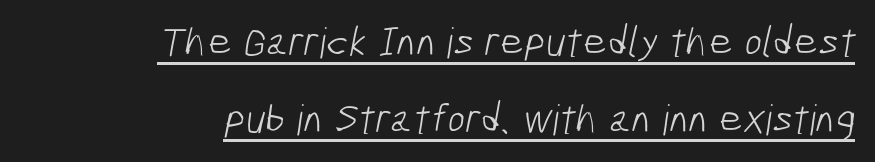
{"serif": "no", "bold": "no", "weight": "light", "width": "condensed", "stroke_contrast": "low", "x_height": "medium", "monospaced": "no", "underline": "yes", "align": "right", "line_spacing_ratio": 1.83, "letter_spacing": "normal", "letter_spacing_em": 0.0, "glyph_px": 42}
